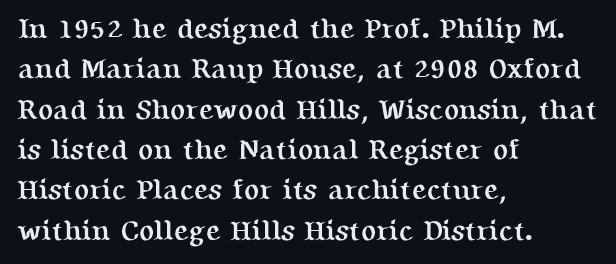
Q: Is the text bold? A: Yes.
Q: Is the text italic (slanted)? A: No, it is upright.
Q: Is the typeface a serif or a sans-serif typeface? A: Serif.
Q: Is the text underlined? A: No.
Q: How is the paragraph aligned? A: Left-aligned.
Q: Is the spacing between letters normal or unusually wide? A: Normal.
Q: Is the spacing between lines tight, normal or loose? A: Normal.
Q: Width (condensed, normal, or wide)? A: Normal.
Q: Stroke contrast? A: Medium.
Q: x-height? A: Medium.
Q: Monospaced? A: No.
